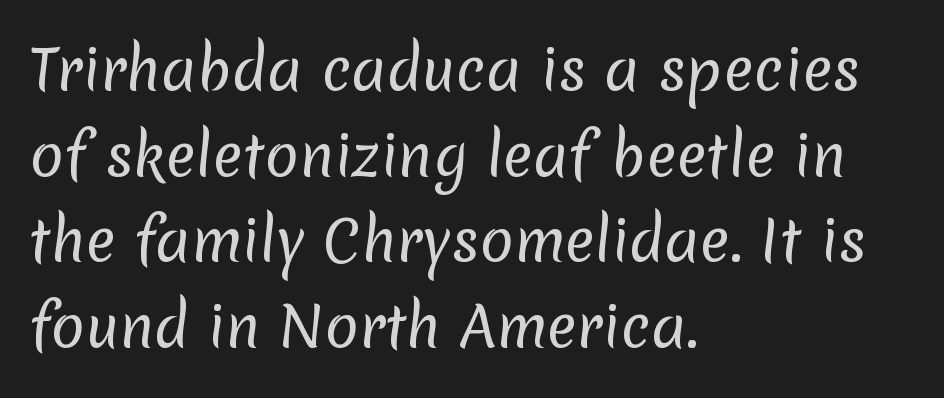
{"serif": "no", "bold": "no", "weight": "regular", "width": "normal", "stroke_contrast": "low", "x_height": "medium", "monospaced": "no", "underline": "no", "align": "left", "line_spacing": "normal", "line_spacing_ratio": 1.53, "letter_spacing": "normal", "letter_spacing_em": 0.0, "glyph_px": 56}
